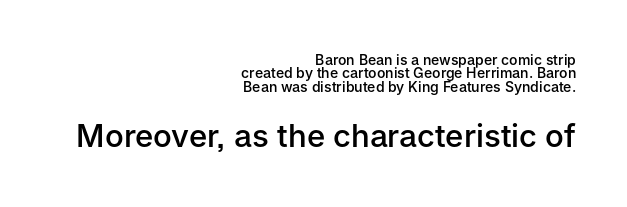
How heavy is the stroke? Medium-heavy — a semibold, shy of bold. Honestly, the letter spacing is just normal — you wouldn't notice it. Posture: straight, roman, zero tilt. Clear beneath every line of the passage. The lines in this sample share a right terminus and differ only in where they begin.
